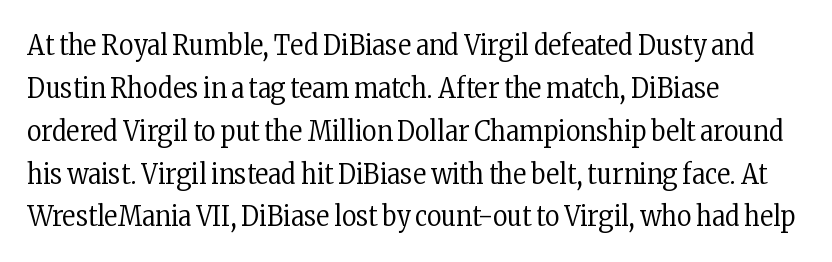
Unmarked baselines from the first word to the last. This rendering leaves character spacing at its baseline value. Proportional: the letters do not fall into vertical columns. Style check: upright.
